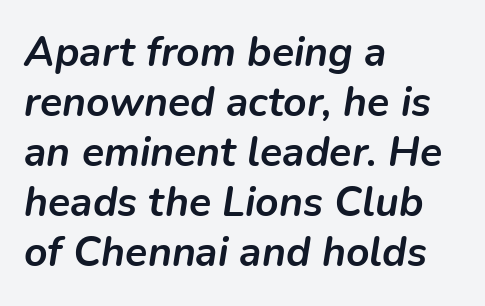
{"italic": "yes", "lean": "right", "slant_degrees": 9, "bold": "yes", "weight": "semibold", "width": "normal", "stroke_contrast": "low", "x_height": "medium", "monospaced": "no", "underline": "no", "align": "left", "line_spacing_ratio": 1.22, "letter_spacing": "normal", "letter_spacing_em": 0.0, "glyph_px": 41}
